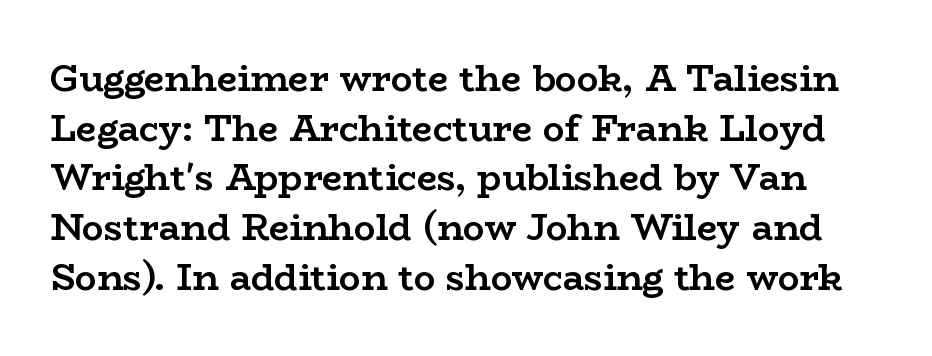
The image shows 36 px semibold, wide serif type, upright; set normal line spacing (1.38x), normal letter spacing, not underlined; low stroke contrast and a medium x-height.
